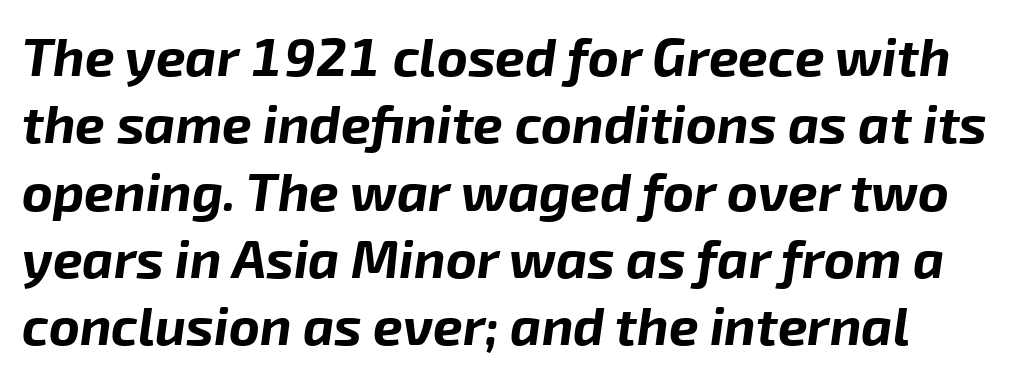
The image shows 53 px bold type, italic (leaning right); set normal line spacing (1.27x), normal letter spacing, not underlined; low stroke contrast and a medium x-height.
